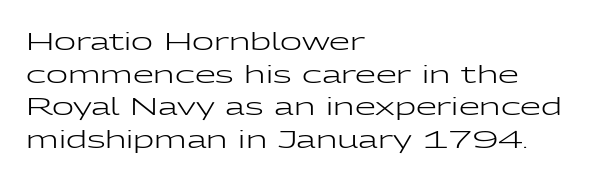
The image shows 24 px text type, upright; set left-aligned, normal line spacing (1.36x), normal letter spacing, not underlined.
